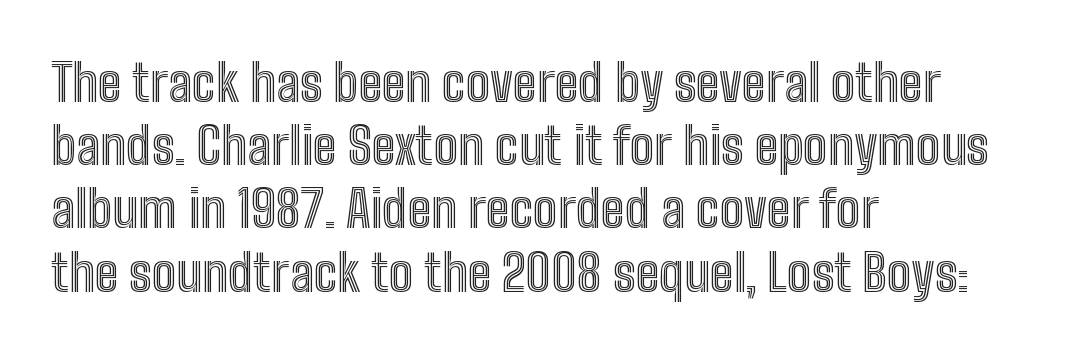
Q: Is the text italic (slanted)? A: No, it is upright.
Q: Is the text underlined? A: No.
Q: How is the paragraph aligned? A: Left-aligned.
Q: Is the spacing between letters normal or unusually wide? A: Normal.
Q: Width (condensed, normal, or wide)? A: Condensed.
Q: x-height? A: Medium.
Q: Monospaced? A: No.
